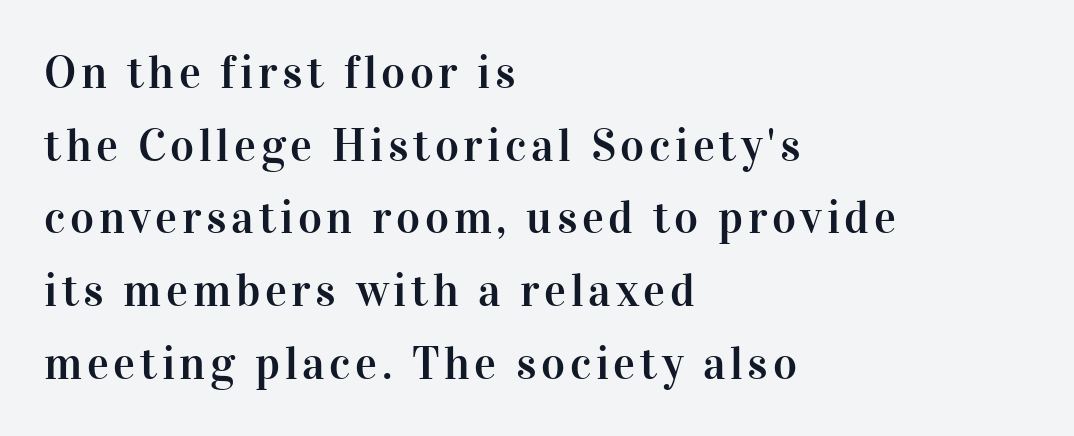
The face used here is proportionally spaced, like ordinary book or web type. Examine the stroke ends and you'll spot serifs. The type sits square on the baseline with zero lean. The rows are spaced the way most documents space them.
